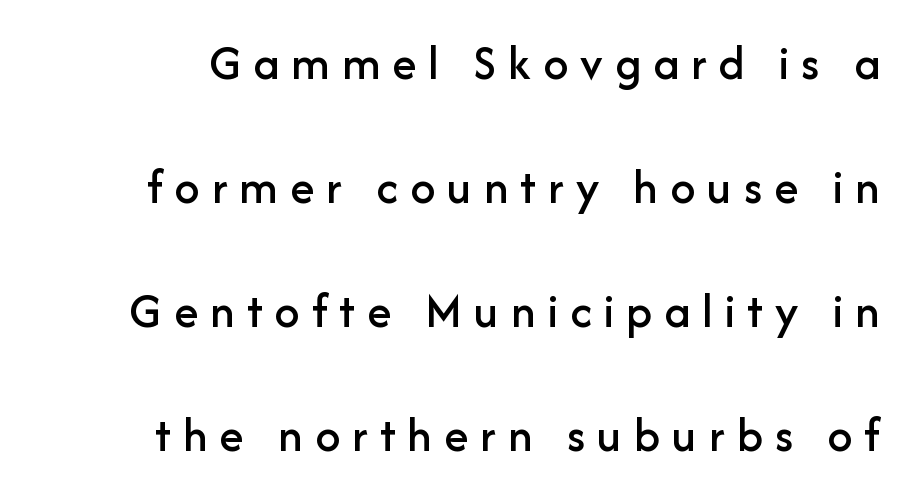
The image shows 50 px sans-serif type, upright; set loose line spacing (2.48x), unusually wide letter spacing (+0.24 em), not underlined; low stroke contrast and a medium x-height.
